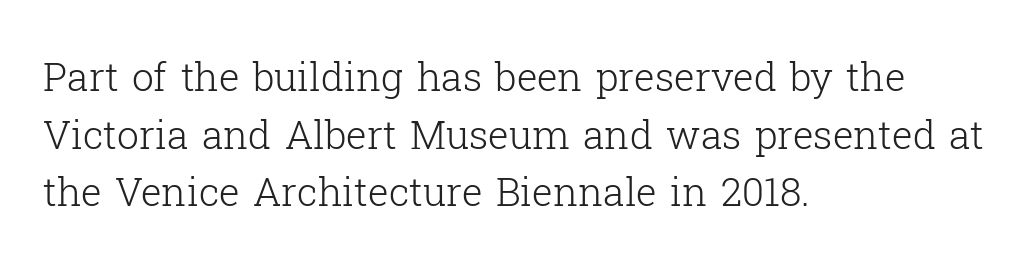
The image shows 39 px light serif type, upright; set left-aligned, normal line spacing (1.48x), normal letter spacing, not underlined; low stroke contrast and a medium x-height.
